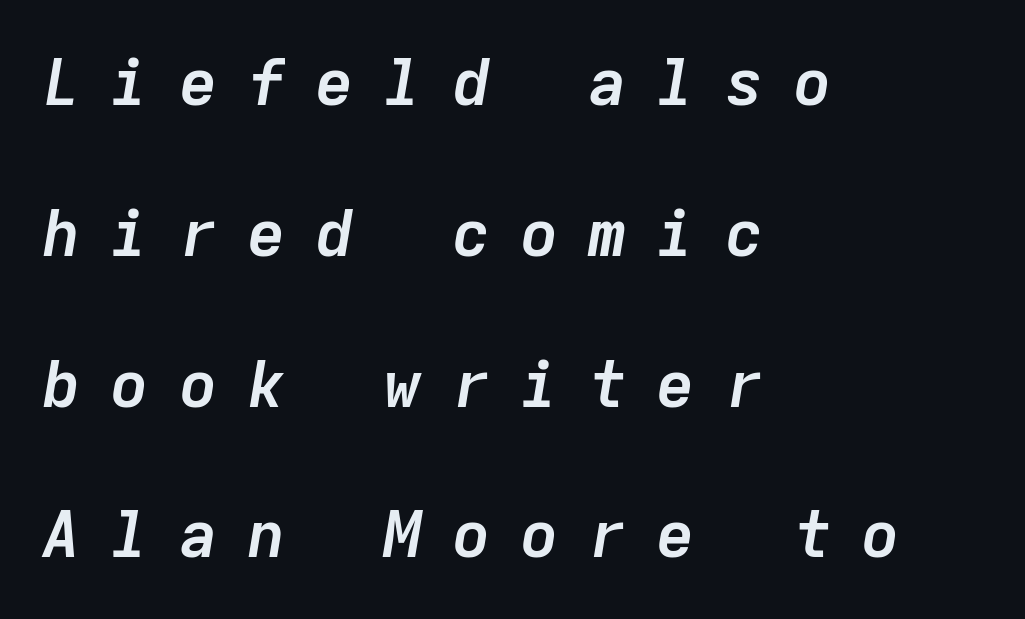
The image shows 65 px semibold type, italic (leaning right), monospaced; set left-aligned, loose line spacing (2.32x), unusually wide letter spacing (+0.45 em), not underlined; low stroke contrast and a medium x-height.
